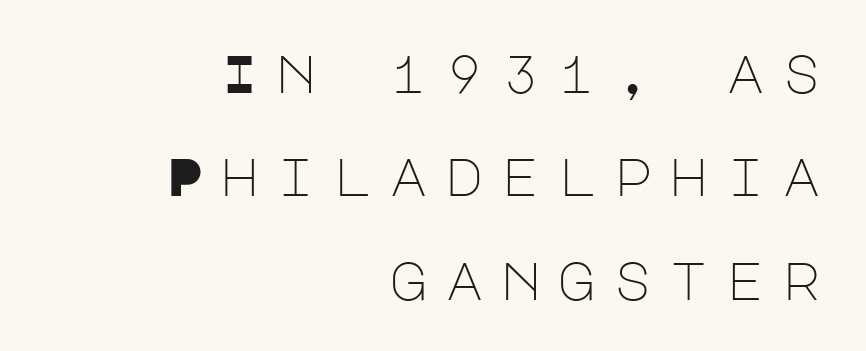
Q: Is the text bold? A: No.
Q: Is the text italic (slanted)? A: No, it is upright.
Q: Is the typeface a serif or a sans-serif typeface? A: Sans-serif.
Q: Is the text underlined? A: No.
Q: How is the paragraph aligned? A: Right-aligned.
Q: Is the spacing between letters normal or unusually wide? A: Unusually wide.
Q: Is the spacing between lines tight, normal or loose? A: Loose.
Q: Width (condensed, normal, or wide)? A: Normal.
Q: Stroke contrast? A: Low.
Q: x-height? A: Large.
